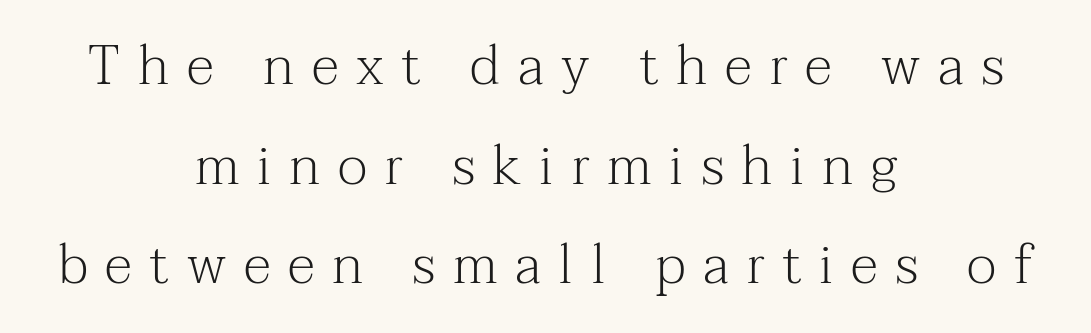
No extra ink here — the face is not bold. Each letter keeps its own natural width here, so spacing adapts to shape. Designer's note — italics off, roman on. Each word looks stretched out because of the extra space between its letters. The strip under each line holds only bare page. Alignment: centered.
